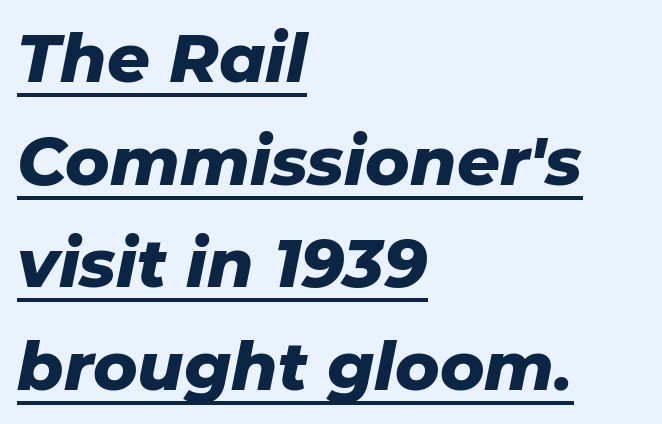
Q: Is the text bold? A: Yes.
Q: Is the text italic (slanted)? A: Yes, it leans right by about 11 degrees.
Q: Is the text underlined? A: Yes.
Q: How is the paragraph aligned? A: Left-aligned.
Q: Is the spacing between letters normal or unusually wide? A: Normal.
Q: Is the spacing between lines tight, normal or loose? A: Normal.
Q: Width (condensed, normal, or wide)? A: Normal.
Q: Stroke contrast? A: Low.
Q: x-height? A: Medium.
Q: Monospaced? A: No.
